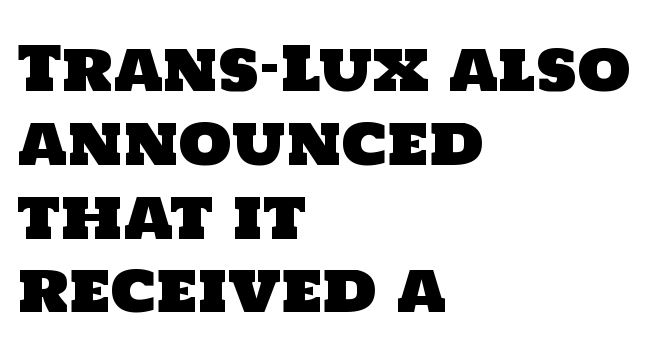
{"serif": "no", "width": "normal", "stroke_contrast": "low", "x_height": "large", "monospaced": "no", "underline": "no", "align": "left", "line_spacing_ratio": 1.21, "letter_spacing": "normal", "letter_spacing_em": 0.0, "glyph_px": 61}
